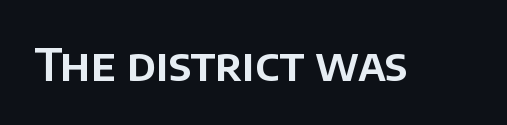
Q: Is the text italic (slanted)? A: No, it is upright.
Q: Is the typeface a serif or a sans-serif typeface? A: Sans-serif.
Q: Is the text underlined? A: No.
Q: Is the spacing between letters normal or unusually wide? A: Normal.
Q: Width (condensed, normal, or wide)? A: Normal.
Q: Stroke contrast? A: Low.
Q: x-height? A: Large.
Q: Monospaced? A: No.
